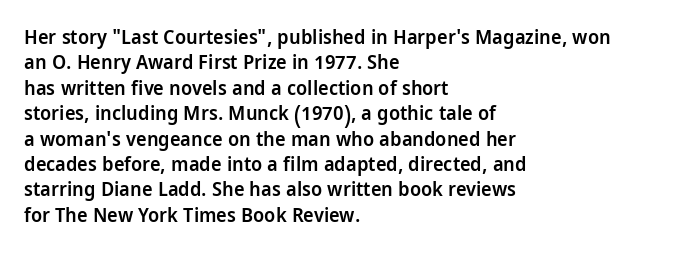
The image shows 20 px text type, upright; set left-aligned, normal line spacing (1.27x), normal letter spacing, not underlined.
